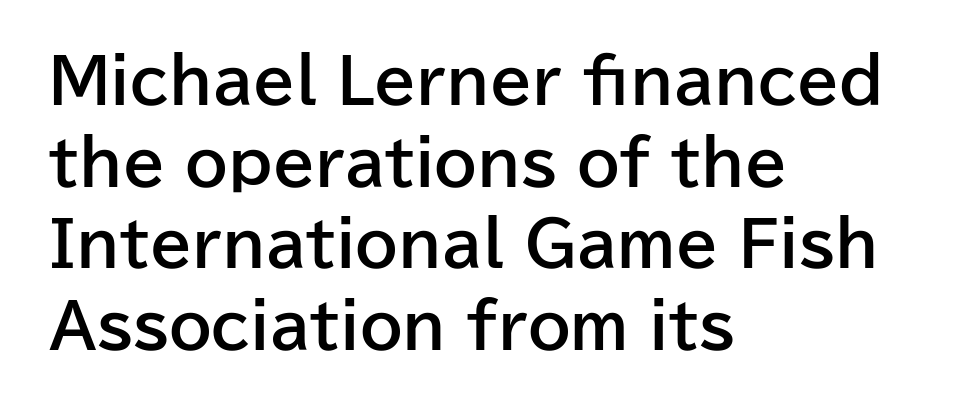
{"serif": "no", "italic": "no", "bold": "yes", "weight": "bold", "width": "normal", "stroke_contrast": "low", "x_height": "medium", "monospaced": "no", "underline": "no", "align": "left", "line_spacing": "normal", "line_spacing_ratio": 1.34, "letter_spacing": "normal", "letter_spacing_em": 0.0, "glyph_px": 61}
